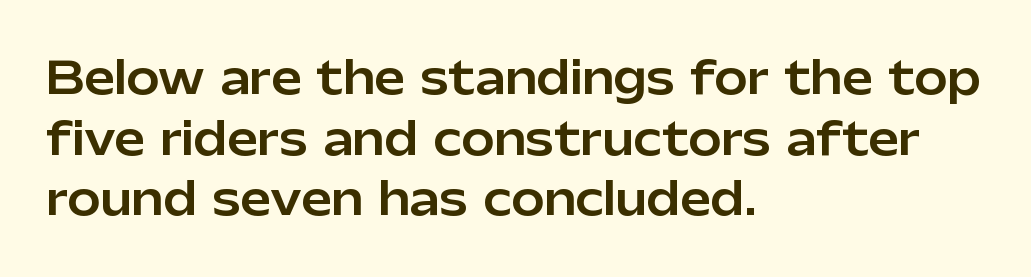
Q: Is the text italic (slanted)? A: No, it is upright.
Q: Is the typeface a serif or a sans-serif typeface? A: Sans-serif.
Q: Is the text underlined? A: No.
Q: How is the paragraph aligned? A: Left-aligned.
Q: Is the spacing between letters normal or unusually wide? A: Normal.
Q: Is the spacing between lines tight, normal or loose? A: Normal.
Q: Width (condensed, normal, or wide)? A: Normal.
Q: Stroke contrast? A: Low.
Q: x-height? A: Medium.
Q: Monospaced? A: No.
